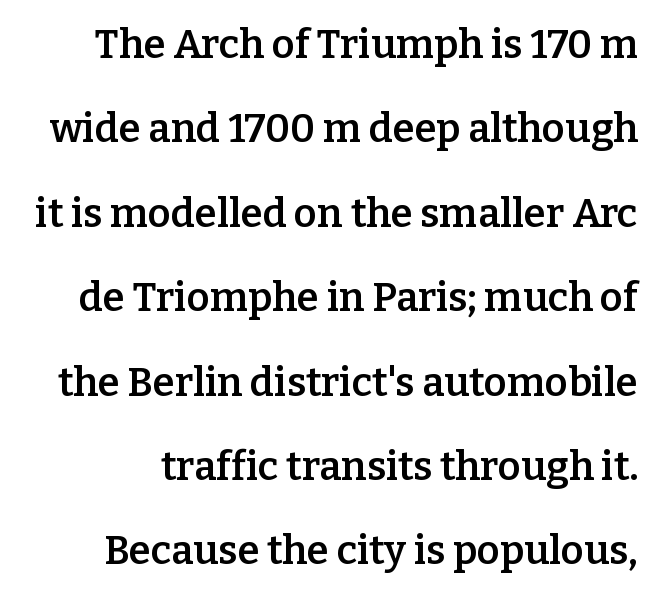
Compared with typical paragraphs, the rows here are farther apart. Do the characters align in a grid? No, the font is proportional. Bare-footed words on every line. A typesetter would mark this as roman, not italic.
